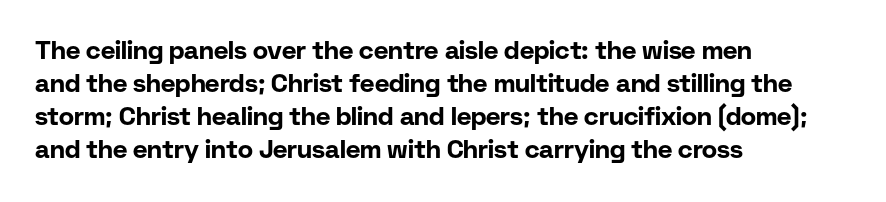
The image shows 25 px bold type, upright; set left-aligned, normal line spacing (1.32x), normal letter spacing, not underlined.
